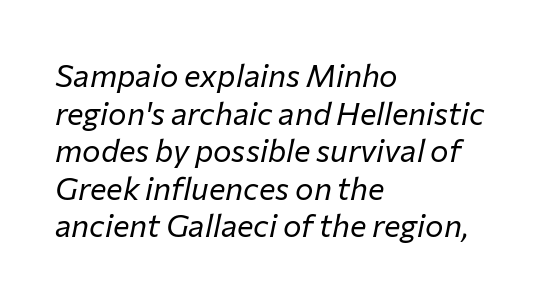
Underlining? Definitely not there. Words appear dense and cohesive because spacing is normal. Vertical stems look standard width or narrower in stroke. The font's italic variant was chosen for this text.
